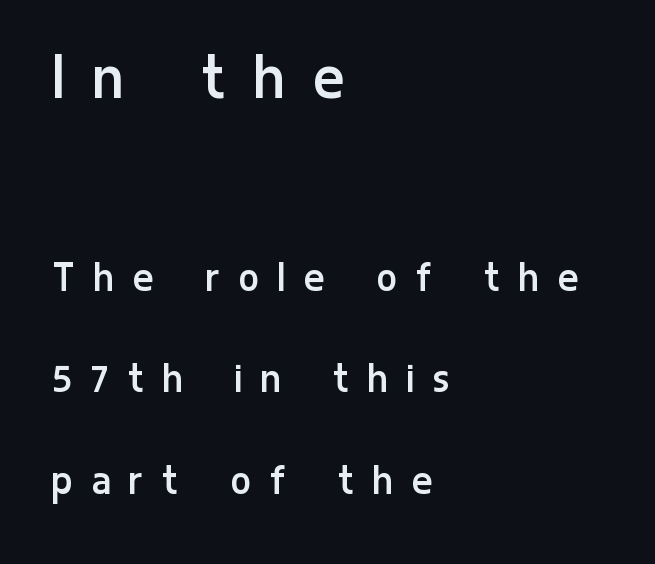
Regarding serifs, this sample does without them. Ordinary non-slanted type is in use. Typeset ragged right — the left edge is the straight one. Visually, the top section dominates because its glyphs are scaled up. The horizontal fit of the characters is loose and conspicuously gappy.
